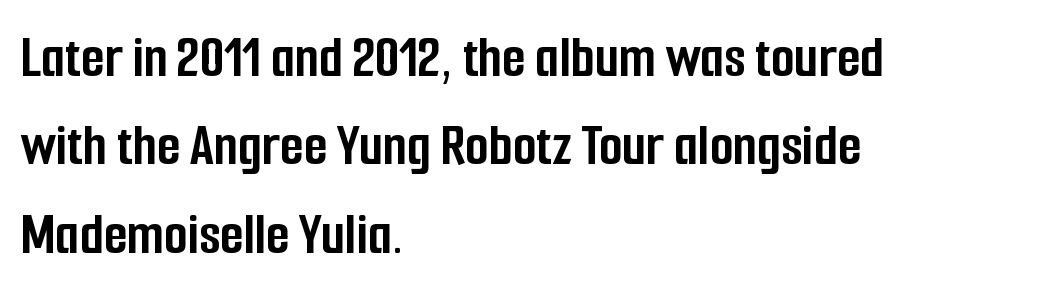
The image shows 61 px semibold, condensed sans-serif type, upright; set left-aligned, normal line spacing (1.45x), normal letter spacing, not underlined; low stroke contrast and a medium x-height.
